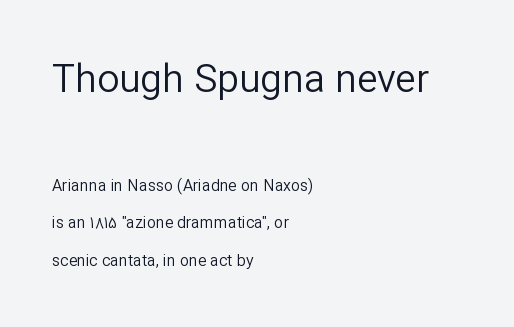
Q: Is the text bold? A: No.
Q: Is the text italic (slanted)? A: No, it is upright.
Q: Is the typeface a serif or a sans-serif typeface? A: Sans-serif.
Q: Is the text underlined? A: No.
Q: How is the paragraph aligned? A: Left-aligned.
Q: Is the spacing between letters normal or unusually wide? A: Normal.
Q: Is the spacing between lines tight, normal or loose? A: Loose.
Q: Which block of text is set in a larger size, the first (top) or the second (bottom)? A: The first (top) one.
Q: Width (condensed, normal, or wide)? A: Normal.
Q: Stroke contrast? A: Low.
Q: x-height? A: Medium.
Q: Monospaced? A: No.
